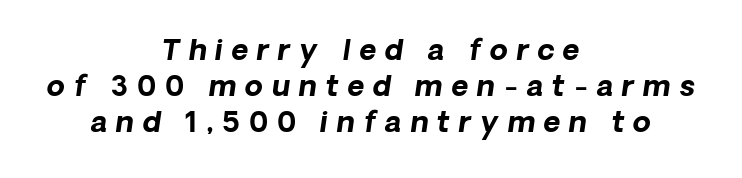
{"italic": "yes", "lean": "right", "slant_degrees": 8, "bold": "yes", "weight": "bold", "width": "normal", "stroke_contrast": "low", "x_height": "medium", "monospaced": "no", "underline": "no", "align": "center", "line_spacing_ratio": 1.24, "letter_spacing": "wide", "letter_spacing_em": 0.3, "glyph_px": 29}
